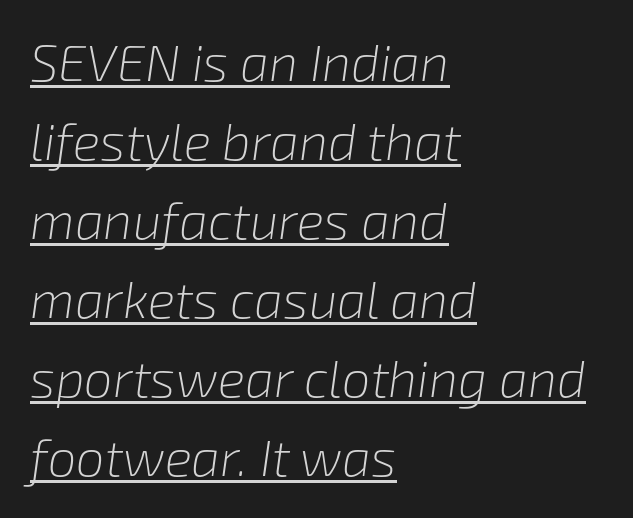
Q: Is the text bold? A: No.
Q: Is the text italic (slanted)? A: Yes, it leans right by about 8 degrees.
Q: Is the text underlined? A: Yes.
Q: How is the paragraph aligned? A: Left-aligned.
Q: Is the spacing between letters normal or unusually wide? A: Normal.
Q: Is the spacing between lines tight, normal or loose? A: Normal.
Q: Width (condensed, normal, or wide)? A: Normal.
Q: Stroke contrast? A: Low.
Q: x-height? A: Medium.
Q: Monospaced? A: No.
